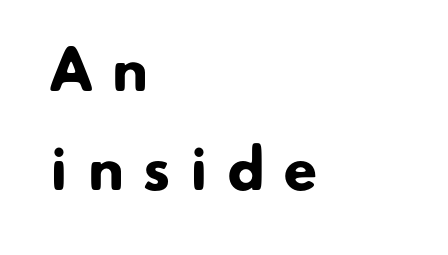
Q: Is the text bold? A: Yes.
Q: Is the typeface a serif or a sans-serif typeface? A: Sans-serif.
Q: Is the text underlined? A: No.
Q: How is the paragraph aligned? A: Left-aligned.
Q: Is the spacing between letters normal or unusually wide? A: Unusually wide.
Q: Width (condensed, normal, or wide)? A: Normal.
Q: Stroke contrast? A: Low.
Q: x-height? A: Small.
Q: Monospaced? A: No.
